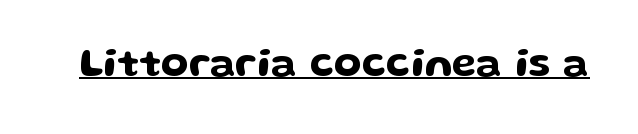
{"serif": "no", "italic": "no", "width": "wide", "stroke_contrast": "low", "x_height": "medium", "monospaced": "no", "underline": "yes", "letter_spacing": "normal", "letter_spacing_em": 0.0, "glyph_px": 40}
